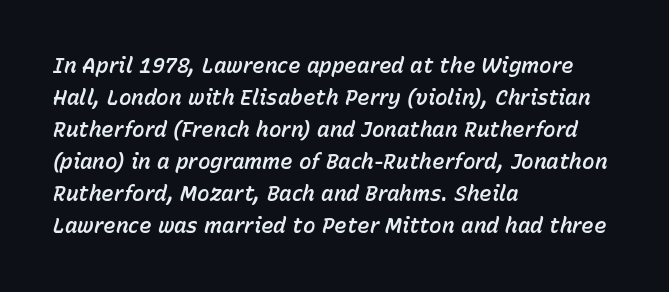
Q: Is the text italic (slanted)? A: Yes, it leans right by about 15 degrees.
Q: Is the text underlined? A: No.
Q: How is the paragraph aligned? A: Left-aligned.
Q: Is the spacing between letters normal or unusually wide? A: Normal.
Q: Is the spacing between lines tight, normal or loose? A: Normal.
